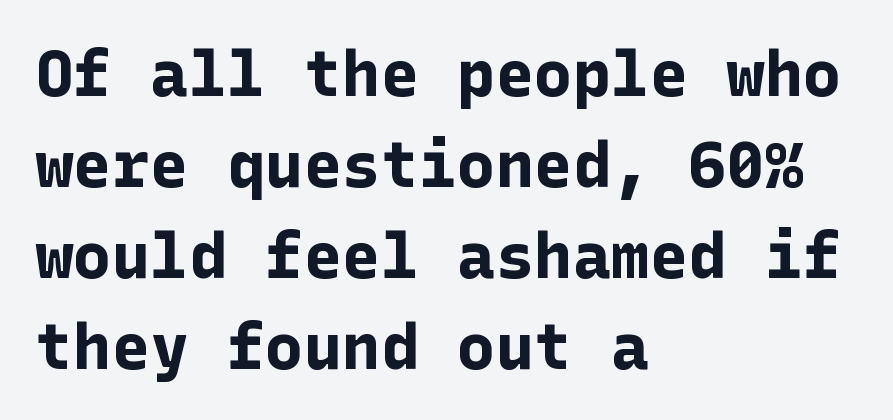
{"serif": "no", "italic": "no", "bold": "yes", "weight": "bold", "width": "normal", "stroke_contrast": "low", "x_height": "medium", "underline": "no", "align": "left", "line_spacing": "normal", "line_spacing_ratio": 1.42, "letter_spacing": "normal", "letter_spacing_em": 0.0, "glyph_px": 64}
